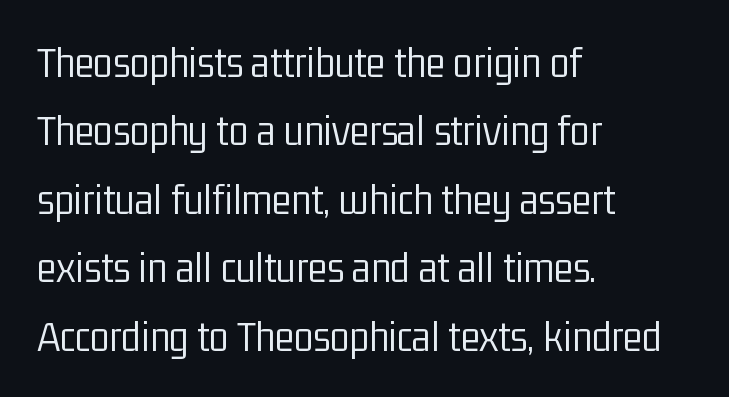
{"serif": "no", "italic": "no", "bold": "no", "weight": "light", "width": "condensed", "stroke_contrast": "low", "x_height": "medium", "monospaced": "no", "underline": "no", "align": "left", "line_spacing": "normal", "line_spacing_ratio": 1.52, "letter_spacing": "normal", "letter_spacing_em": 0.0, "glyph_px": 45}
